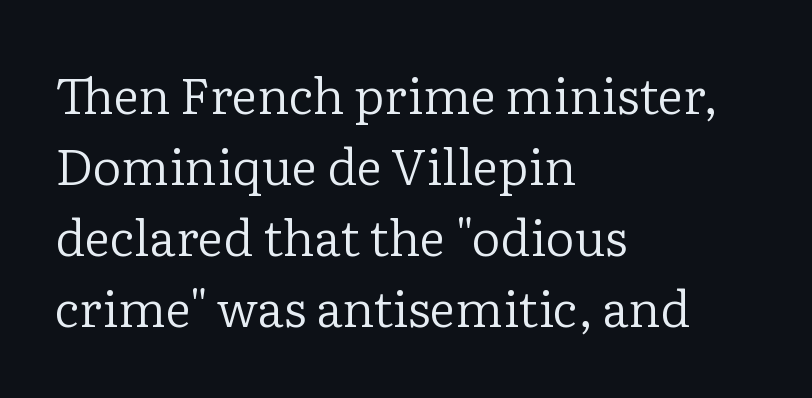
The image shows 50 px regular-weight serif type, upright; set left-aligned, normal line spacing (1.42x), normal letter spacing, not underlined; low stroke contrast and a medium x-height.
